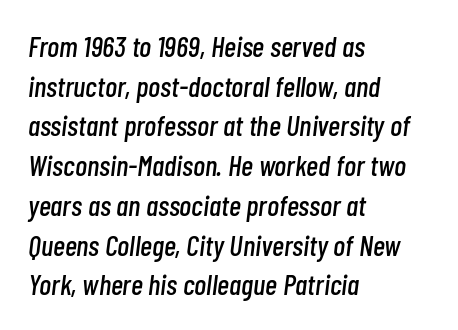
{"italic": "yes", "lean": "right", "slant_degrees": 7, "width": "condensed", "stroke_contrast": "low", "x_height": "medium", "monospaced": "no", "underline": "no", "align": "left", "line_spacing": "normal", "line_spacing_ratio": 1.37, "letter_spacing": "normal", "letter_spacing_em": 0.0, "glyph_px": 29}
